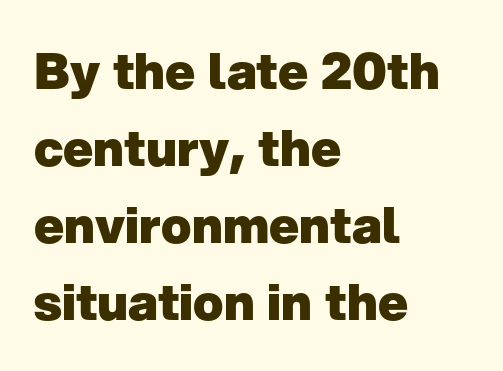
The image shows 50 px heavy sans-serif type, upright; set left-aligned, normal line spacing (1.54x), normal letter spacing, not underlined; low stroke contrast and a medium x-height.
